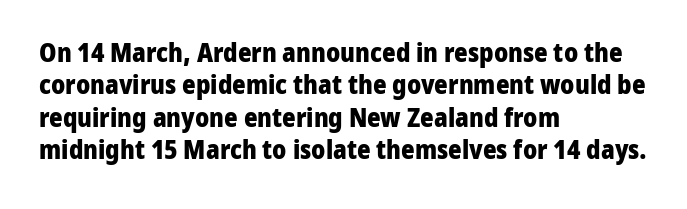
The image shows 26 px bold type, upright; set left-aligned, normal line spacing (1.25x), normal letter spacing, not underlined.
